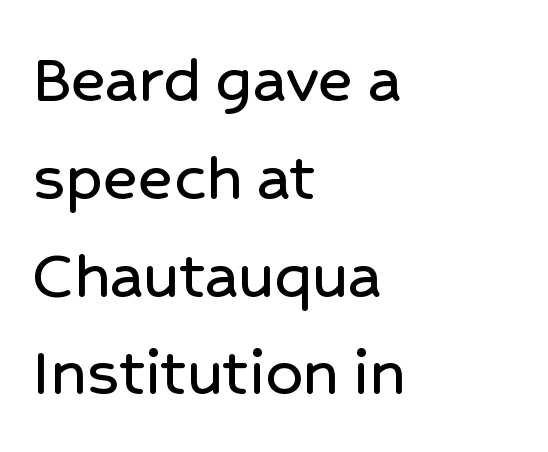
Q: Is the text italic (slanted)? A: No, it is upright.
Q: Is the typeface a serif or a sans-serif typeface? A: Sans-serif.
Q: Is the text underlined? A: No.
Q: How is the paragraph aligned? A: Left-aligned.
Q: Is the spacing between letters normal or unusually wide? A: Normal.
Q: Is the spacing between lines tight, normal or loose? A: Normal.
Q: Width (condensed, normal, or wide)? A: Normal.
Q: Stroke contrast? A: Low.
Q: x-height? A: Medium.
Q: Monospaced? A: No.
